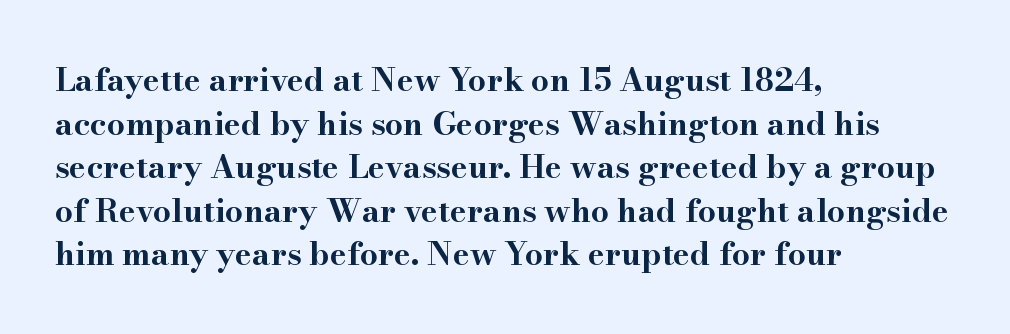
{"serif": "yes", "italic": "no", "bold": "yes", "weight": "bold", "width": "wide", "stroke_contrast": "high", "x_height": "small", "monospaced": "no", "underline": "no", "align": "left", "line_spacing": "normal", "line_spacing_ratio": 1.36, "letter_spacing": "normal", "letter_spacing_em": 0.0, "glyph_px": 32}
